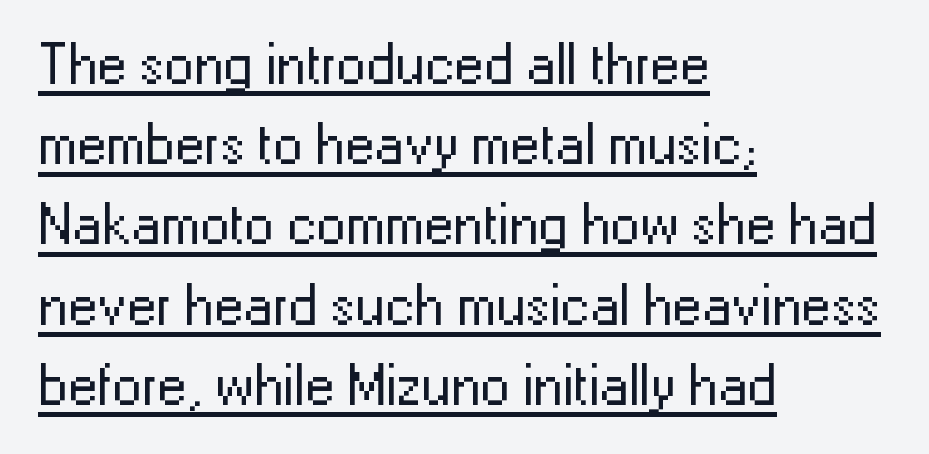
{"serif": "no", "italic": "no", "bold": "no", "weight": "regular", "width": "normal", "stroke_contrast": "low", "x_height": "medium", "monospaced": "no", "underline": "yes", "align": "left", "line_spacing": "normal", "line_spacing_ratio": 1.36, "letter_spacing": "normal", "letter_spacing_em": 0.0, "glyph_px": 59}
